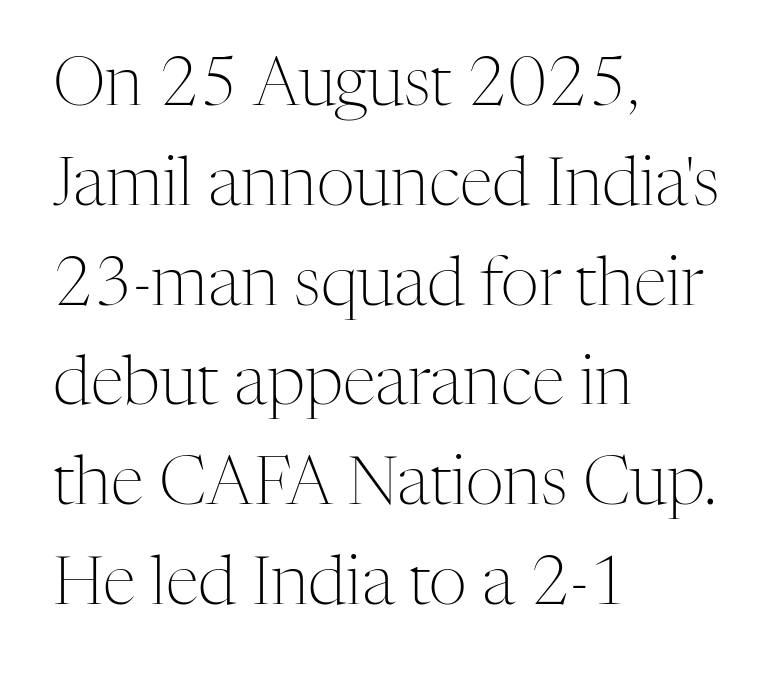
The image shows 67 px light serif type, upright; set left-aligned, normal line spacing (1.49x), normal letter spacing, not underlined; medium stroke contrast and a medium x-height.
